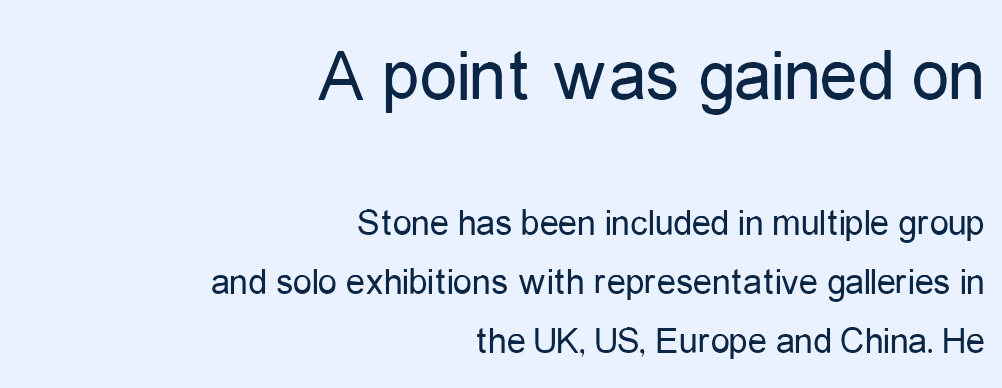
The ragged edge is on the left, which tells us the setting is flush right. No extra ink here — the face is not bold. Scale decreases going downward across the two blocks. Italic: no, the glyphs are upright roman. Students, observe: this is what conventionally led text looks like. To sum up the face: it is a sans, with no serifs.
